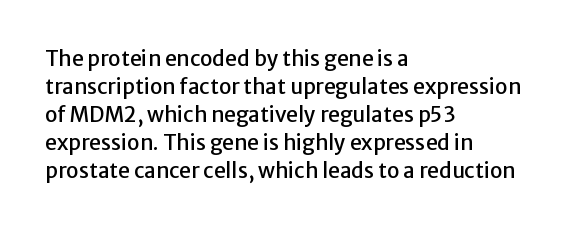
The image shows 21 px text type, upright; set left-aligned, normal line spacing (1.33x), normal letter spacing, not underlined.
